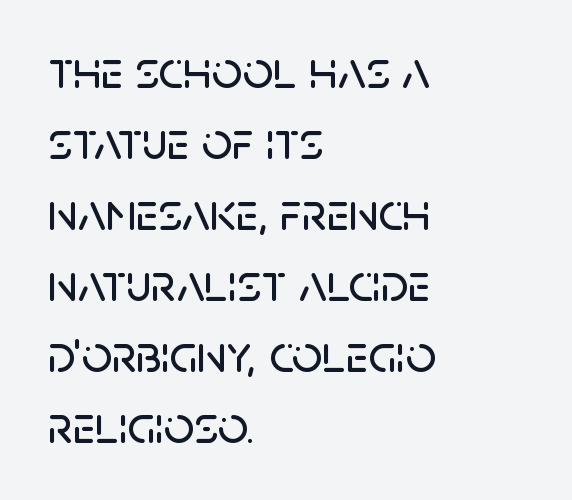
The image shows 53 px sans-serif type, upright; set left-aligned, normal line spacing (1.34x), normal letter spacing, not underlined; low stroke contrast and a large x-height.
